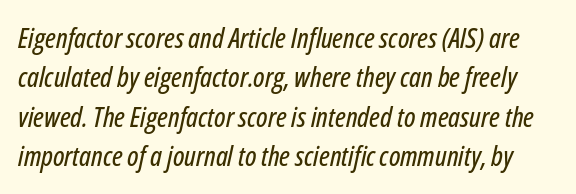
The image shows 28 px condensed type, italic (leaning right); set normal line spacing (1.41x), normal letter spacing, not underlined; low stroke contrast and a medium x-height.
